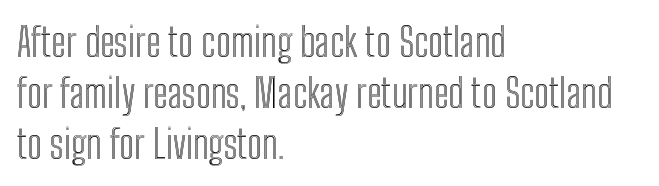
Q: Is the text italic (slanted)? A: No, it is upright.
Q: Is the text underlined? A: No.
Q: How is the paragraph aligned? A: Left-aligned.
Q: Is the spacing between letters normal or unusually wide? A: Normal.
Q: Is the spacing between lines tight, normal or loose? A: Normal.
Q: Width (condensed, normal, or wide)? A: Condensed.
Q: x-height? A: Medium.
Q: Monospaced? A: No.
